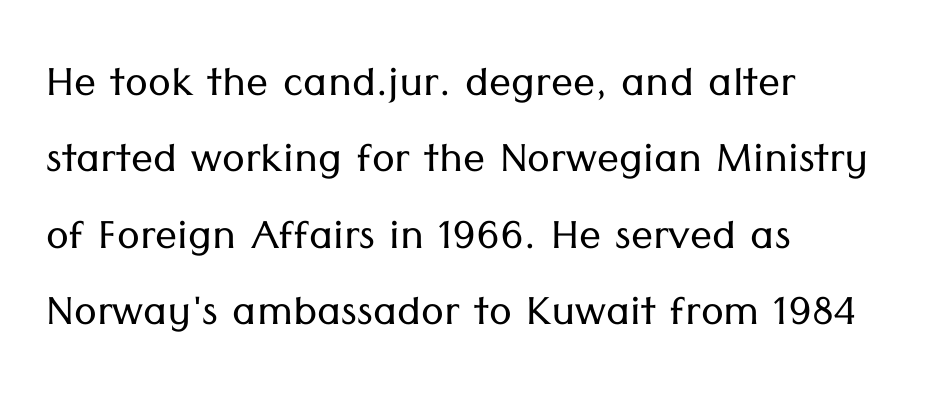
{"serif": "no", "italic": "no", "bold": "no", "weight": "light", "width": "normal", "stroke_contrast": "low", "x_height": "medium", "monospaced": "no", "underline": "no", "align": "left", "line_spacing": "normal", "line_spacing_ratio": 1.39, "letter_spacing": "normal", "letter_spacing_em": 0.0, "glyph_px": 55}
